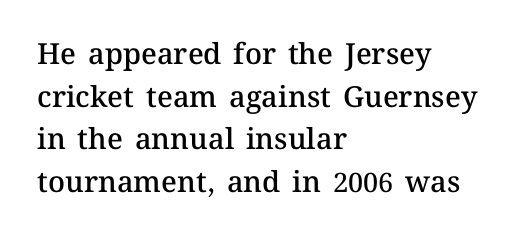
Does extra space separate the letters? No, they use regular spacing. These lines were composed using upright roman letters. Look at the stroke-to-counter ratio: somewhat heavy, a semibold. Has an underline been added? It has not. Notice how the passage keeps a crisp vertical edge on the left only.
